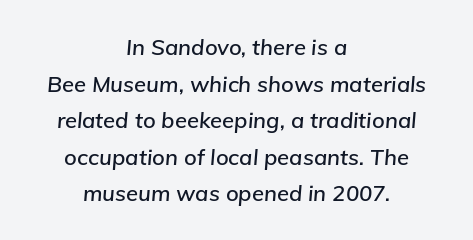
The image shows 22 px text type, italic (leaning right); set centered, normal line spacing (1.66x), normal letter spacing, not underlined.
